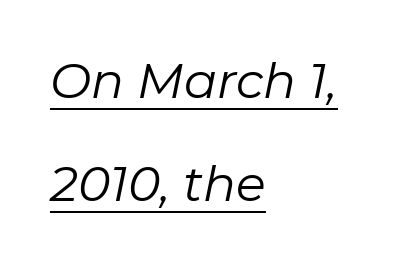
Q: Is the text bold? A: No.
Q: Is the text italic (slanted)? A: Yes, it leans right by about 11 degrees.
Q: Is the text underlined? A: Yes.
Q: How is the paragraph aligned? A: Left-aligned.
Q: Is the spacing between letters normal or unusually wide? A: Normal.
Q: Is the spacing between lines tight, normal or loose? A: Loose.
Q: Width (condensed, normal, or wide)? A: Normal.
Q: Stroke contrast? A: Low.
Q: x-height? A: Medium.
Q: Monospaced? A: No.
